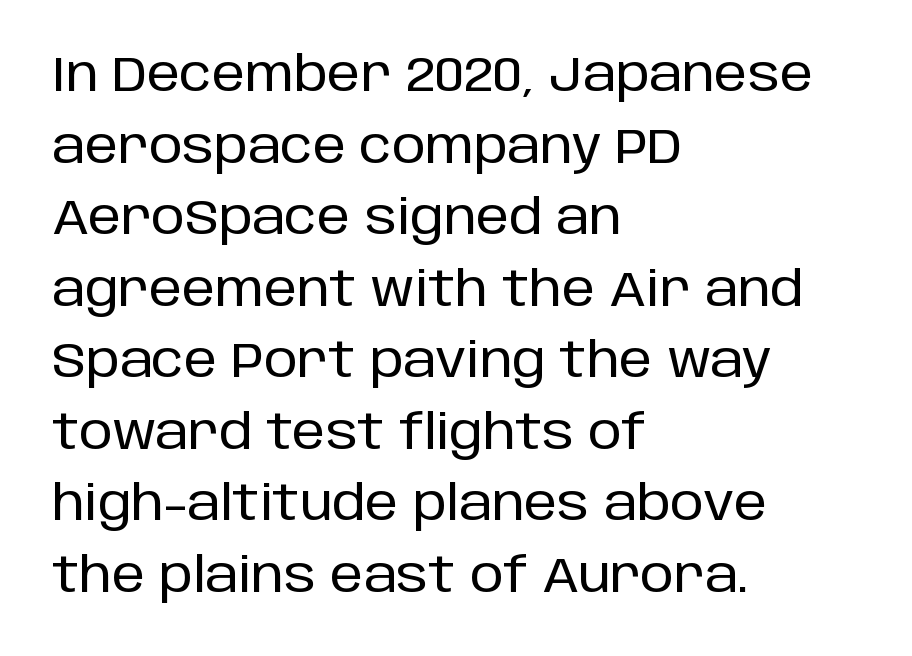
{"serif": "no", "italic": "no", "width": "normal", "stroke_contrast": "low", "x_height": "large", "monospaced": "no", "underline": "no", "align": "left", "line_spacing": "normal", "line_spacing_ratio": 1.49, "letter_spacing": "normal", "letter_spacing_em": 0.0, "glyph_px": 48}
